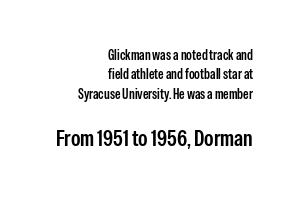
The image shows 23 px text type, upright; set right-aligned, normal line spacing (1.39x), normal letter spacing, not underlined; the second (bottom) block is 1.64x larger.
